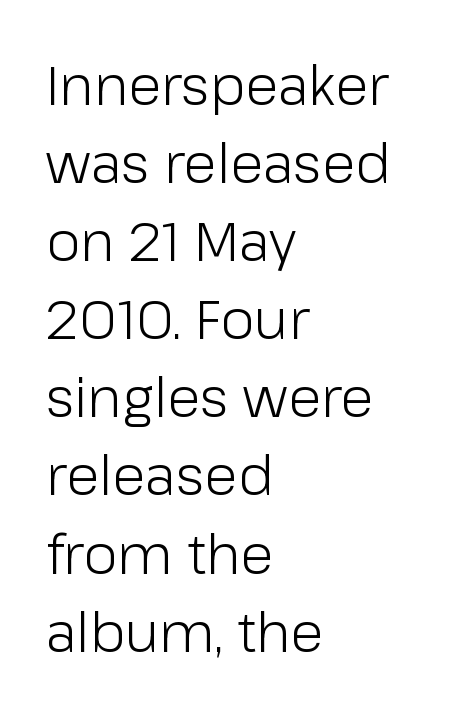
The image shows 55 px light sans-serif type, upright; set left-aligned, normal line spacing (1.42x), normal letter spacing, not underlined; low stroke contrast and a medium x-height.
